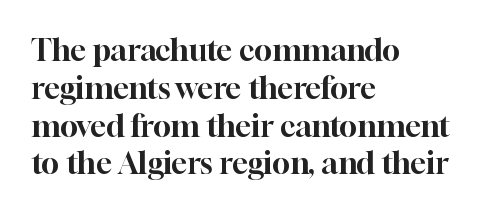
{"serif": "yes", "italic": "no", "width": "normal", "stroke_contrast": "high", "x_height": "medium", "monospaced": "no", "underline": "no", "align": "left", "line_spacing": "normal", "line_spacing_ratio": 1.26, "letter_spacing": "normal", "letter_spacing_em": 0.0, "glyph_px": 30}
